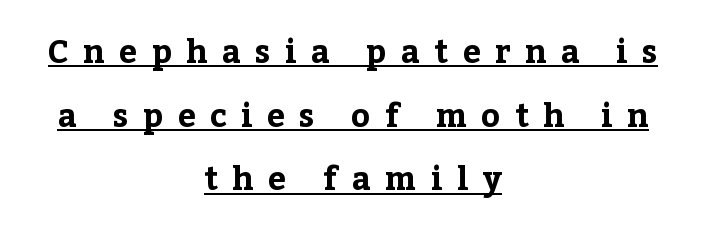
Q: Is the text bold? A: Yes.
Q: Is the text italic (slanted)? A: No, it is upright.
Q: Is the typeface a serif or a sans-serif typeface? A: Serif.
Q: Is the text underlined? A: Yes.
Q: How is the paragraph aligned? A: Centered.
Q: Is the spacing between letters normal or unusually wide? A: Unusually wide.
Q: Is the spacing between lines tight, normal or loose? A: Loose.
Q: Width (condensed, normal, or wide)? A: Normal.
Q: Stroke contrast? A: Low.
Q: x-height? A: Medium.
Q: Monospaced? A: No.
